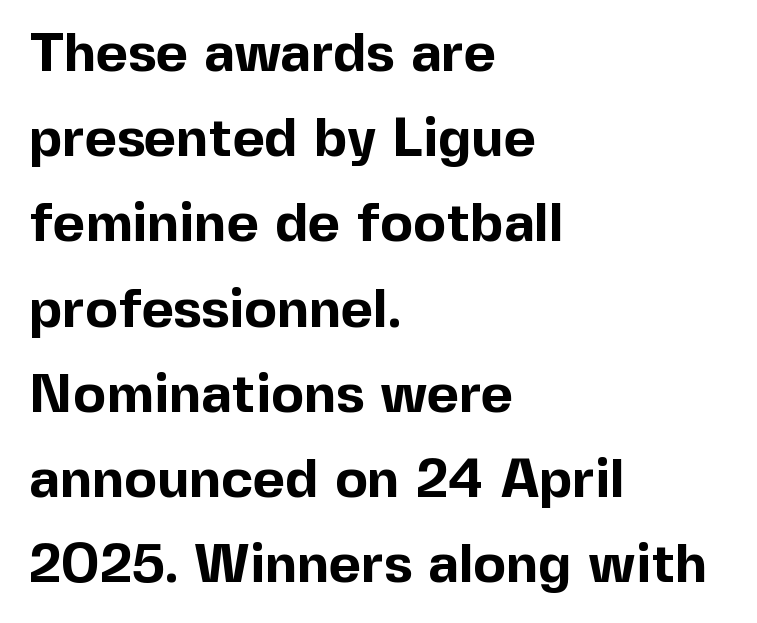
Anything drawn beneath the words? Only blank space. Characters remain perfectly vertical along every line. Letterform terminals end flat and unadorned throughout the passage. These lines are rendered in a variable-pitch font. Does extra space separate the letters? No, they use regular spacing.
